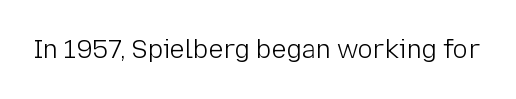
Q: Is the text bold? A: No.
Q: Is the text italic (slanted)? A: No, it is upright.
Q: Is the text underlined? A: No.
Q: Is the spacing between letters normal or unusually wide? A: Normal.
